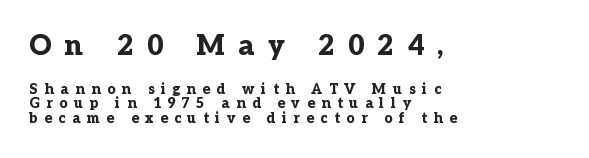
{"serif": "yes", "italic": "no", "bold": "yes", "weight": "bold", "width": "normal", "stroke_contrast": "low", "x_height": "medium", "monospaced": "no", "underline": "no", "align": "left", "line_spacing": "tight", "line_spacing_ratio": 1.05, "letter_spacing": "wide", "letter_spacing_em": 0.48, "larger_block": "first", "size_ratio": 2.0, "glyph_px": 28}
